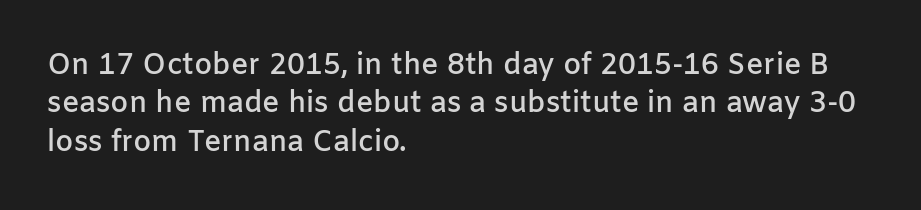
Q: Is the text bold? A: Semi-bold.
Q: Is the text italic (slanted)? A: No, it is upright.
Q: Is the typeface a serif or a sans-serif typeface? A: Sans-serif.
Q: Is the text underlined? A: No.
Q: How is the paragraph aligned? A: Left-aligned.
Q: Is the spacing between letters normal or unusually wide? A: Normal.
Q: Is the spacing between lines tight, normal or loose? A: Normal.
Q: Width (condensed, normal, or wide)? A: Normal.
Q: Stroke contrast? A: Low.
Q: x-height? A: Medium.
Q: Monospaced? A: No.
